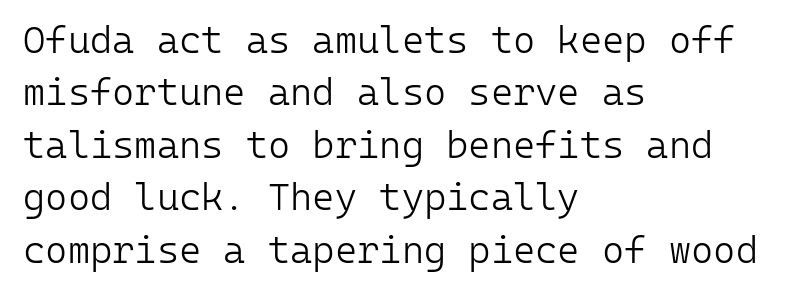
The image shows 38 px light sans-serif type, upright, monospaced; set left-aligned, normal line spacing (1.38x), normal letter spacing, not underlined; low stroke contrast and a medium x-height.
